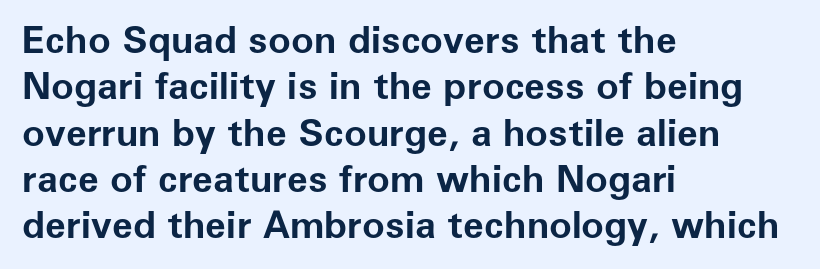
{"serif": "no", "italic": "no", "bold": "yes", "weight": "bold", "width": "normal", "stroke_contrast": "low", "x_height": "medium", "monospaced": "no", "underline": "no", "align": "left", "line_spacing_ratio": 1.22, "letter_spacing": "normal", "letter_spacing_em": 0.0, "glyph_px": 38}
